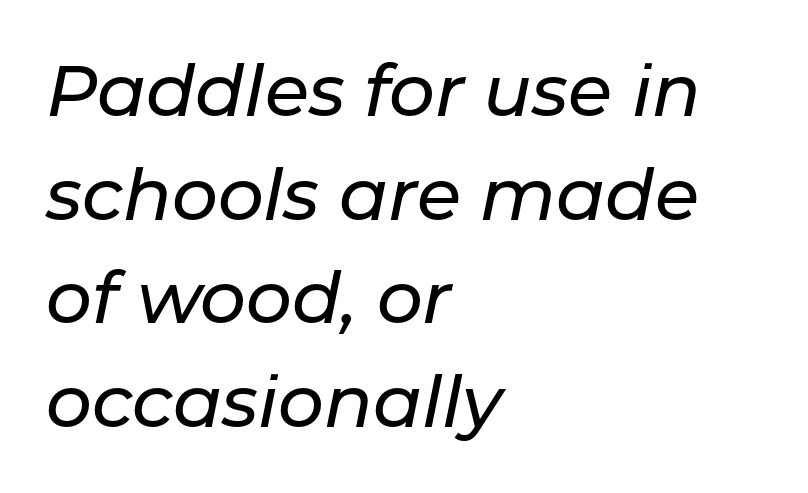
{"italic": "yes", "lean": "right", "slant_degrees": 11, "width": "normal", "stroke_contrast": "low", "x_height": "medium", "monospaced": "no", "underline": "no", "align": "left", "line_spacing": "normal", "line_spacing_ratio": 1.44, "letter_spacing": "normal", "letter_spacing_em": 0.0, "glyph_px": 72}
